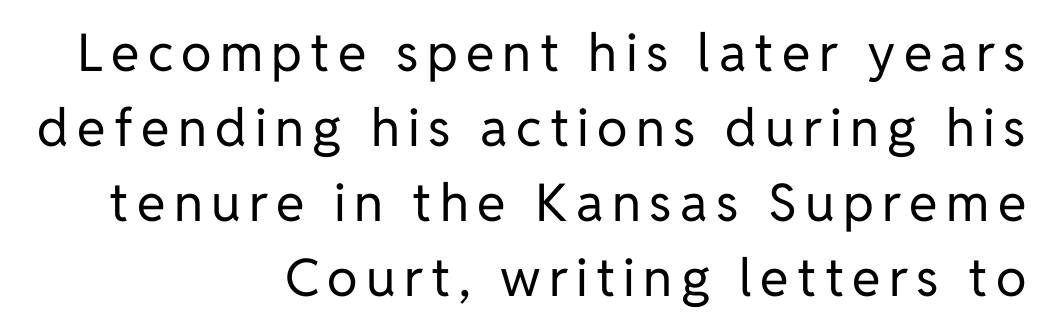
The image shows 52 px regular-weight sans-serif type, upright; set right-aligned, normal line spacing (1.44x), not underlined; low stroke contrast and a medium x-height.
